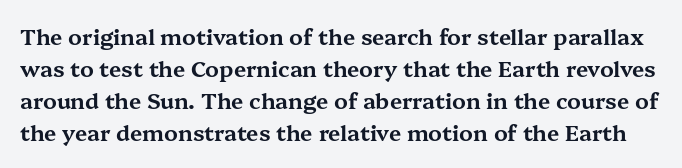
Nothing unusual about the tracking: characters are spaced as the font intends. Descenders hang freely into open space. Vertical strokes here are truly vertical. If you measured baseline to baseline, you'd find a middling distance.
